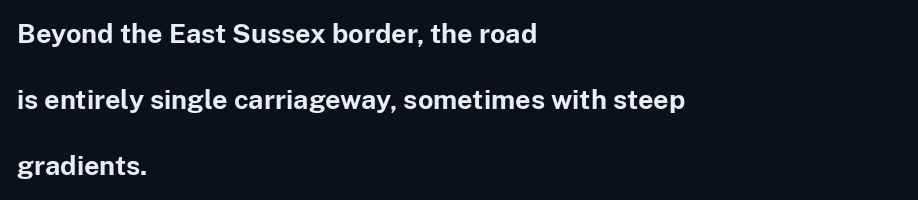
Upright lettering throughout. A dark, heavy texture on the line: the type is bold. No word sits above an underline. Default kerning and tracking; the words read as compact shapes. A typesetter would call this leading open, well beyond the default. These lines stack with their left ends in a neat column.
